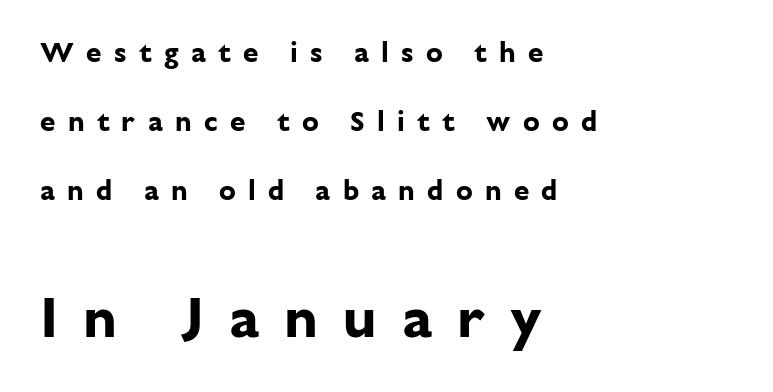
Q: Is the text bold? A: Yes.
Q: Is the text italic (slanted)? A: No, it is upright.
Q: Is the typeface a serif or a sans-serif typeface? A: Sans-serif.
Q: Is the text underlined? A: No.
Q: How is the paragraph aligned? A: Left-aligned.
Q: Is the spacing between letters normal or unusually wide? A: Unusually wide.
Q: Is the spacing between lines tight, normal or loose? A: Loose.
Q: Which block of text is set in a larger size, the first (top) or the second (bottom)? A: The second (bottom) one.
Q: Width (condensed, normal, or wide)? A: Normal.
Q: Stroke contrast? A: Low.
Q: x-height? A: Medium.
Q: Monospaced? A: No.
